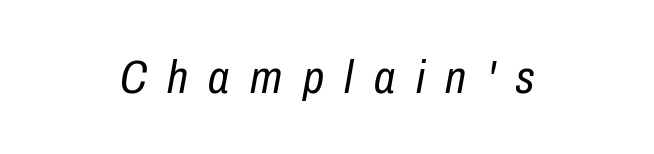
{"italic": "yes", "lean": "right", "slant_degrees": 10, "bold": "no", "weight": "regular", "width": "condensed", "stroke_contrast": "low", "x_height": "medium", "monospaced": "no", "underline": "no", "letter_spacing": "wide", "letter_spacing_em": 0.44, "glyph_px": 47}
